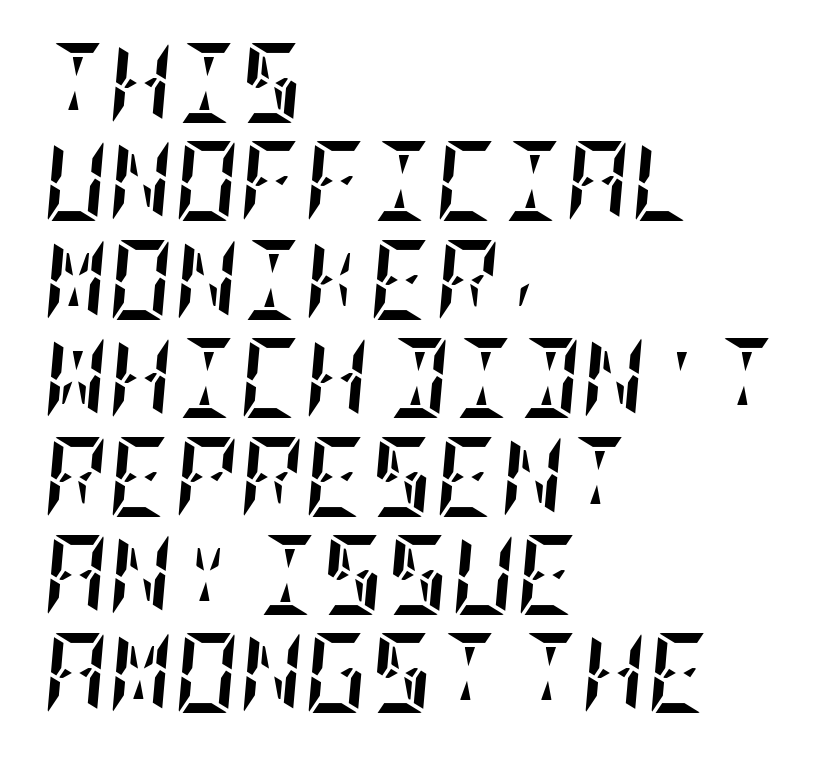
{"italic": "yes", "lean": "right", "slant_degrees": 5, "bold": "yes", "weight": "semibold", "width": "condensed", "stroke_contrast": "low", "x_height": "large", "underline": "no", "align": "left", "line_spacing_ratio": 1.23, "letter_spacing": "normal", "letter_spacing_em": 0.0, "glyph_px": 80}
